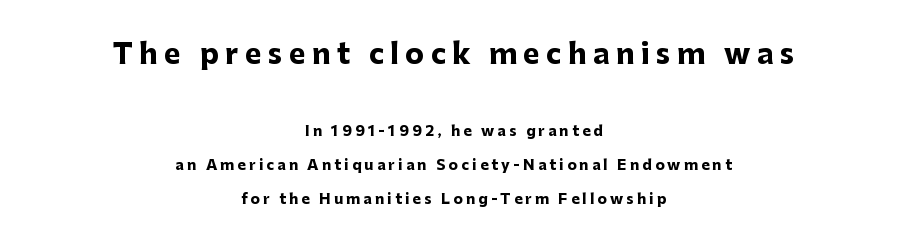
The line-height multiplier appears high, well above default. What weight is shown? A full bold with thick strokes. The font family rendered here belongs to the sans-serif group. Spacing verdict: proportional, widths tailored to each character.
